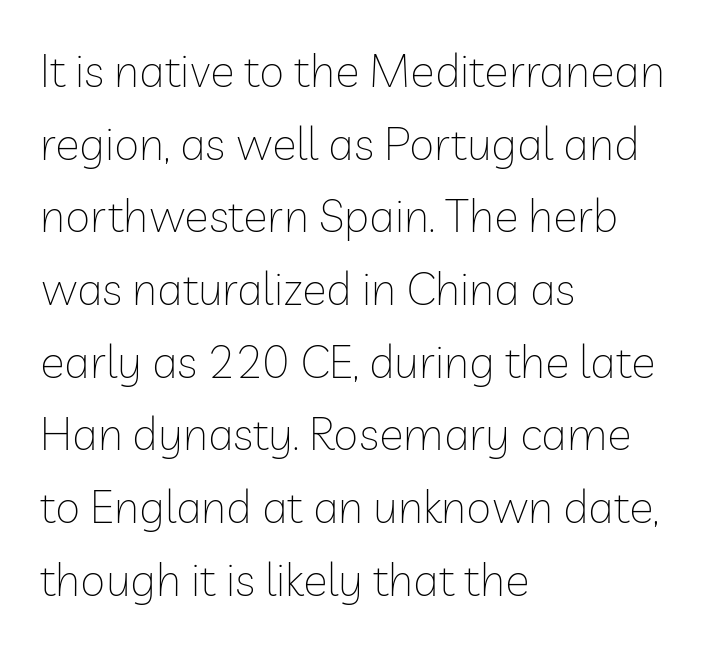
{"serif": "no", "italic": "no", "bold": "no", "weight": "thin", "width": "normal", "stroke_contrast": "low", "x_height": "medium", "monospaced": "no", "underline": "no", "align": "left", "line_spacing": "normal", "line_spacing_ratio": 1.58, "letter_spacing": "normal", "letter_spacing_em": 0.0, "glyph_px": 46}
